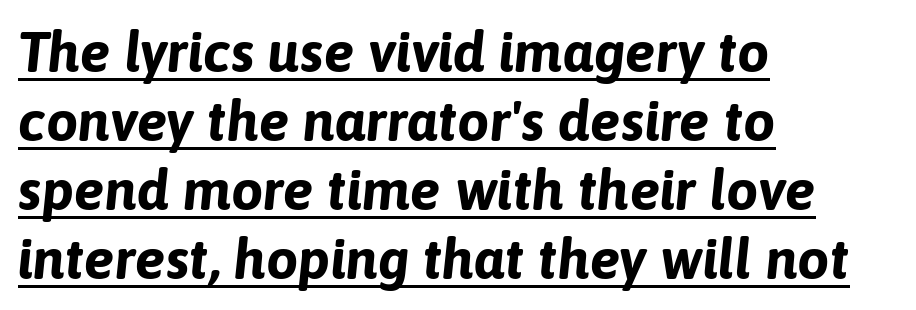
Students, note that the glyphs here touch the page at normal intervals. Leftover space on each line is placed entirely after the last word. A continuous stroke trails under the words, as in a hyperlink. It's the slanting kind of type. Spacing verdict: proportional, widths tailored to each character.
